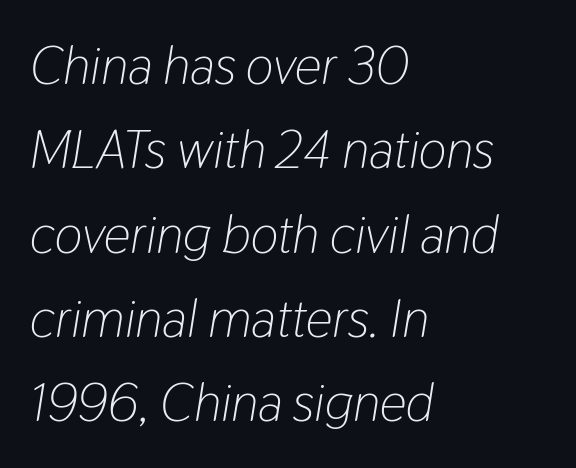
This sample keeps an unexceptional amount of space between lines. You could not count columns in this text — the font is proportionally spaced. Does the lettering tilt? It does — this is italic. The type is set solid horizontally, with unmodified tracking. Every row of glyphs begins at an identical x-position on the left.
